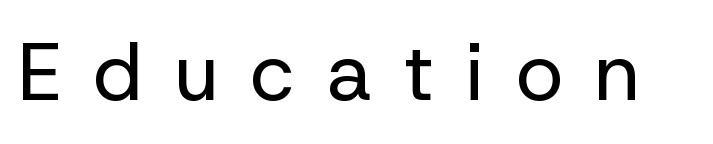
The image shows 80 px regular-weight sans-serif type, upright; set unusually wide letter spacing (+0.41 em), not underlined; low stroke contrast and a medium x-height.
